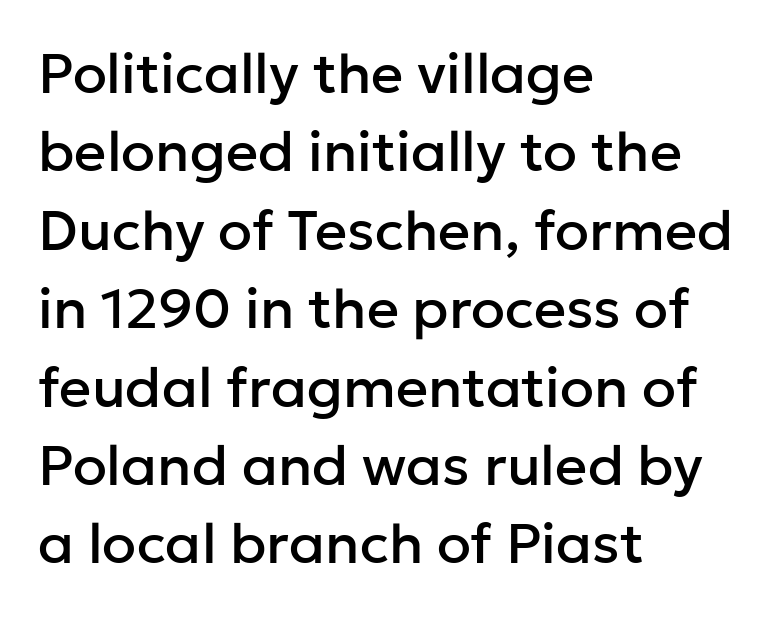
The image shows 56 px sans-serif type, upright; set left-aligned, normal line spacing (1.4x), normal letter spacing, not underlined; low stroke contrast and a medium x-height.
